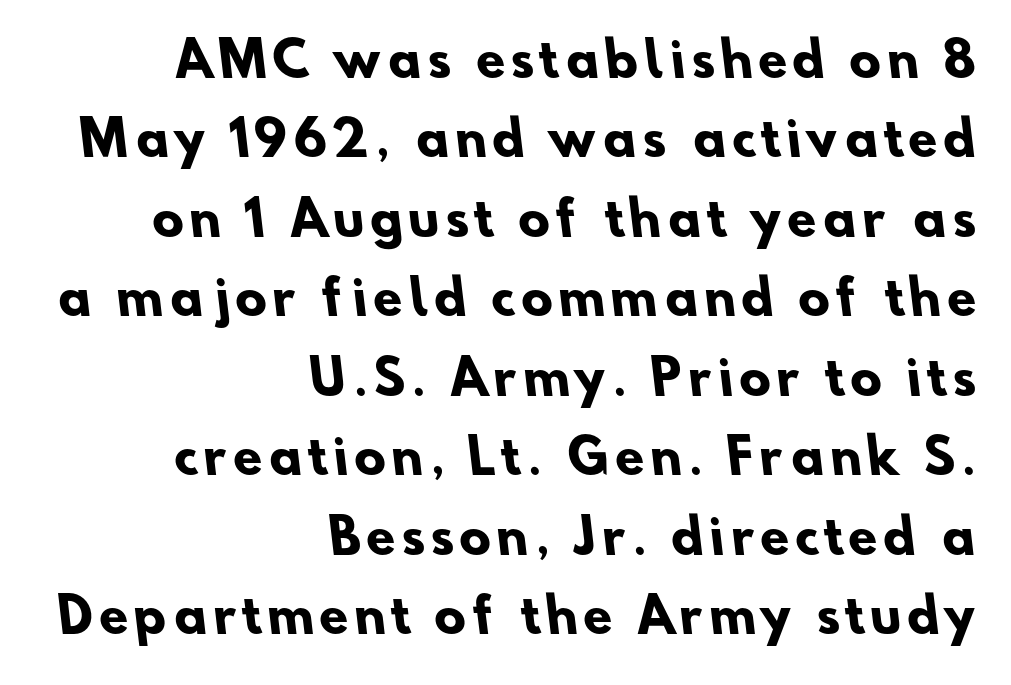
Q: Is the text bold? A: Yes.
Q: Is the typeface a serif or a sans-serif typeface? A: Sans-serif.
Q: Is the text underlined? A: No.
Q: How is the paragraph aligned? A: Right-aligned.
Q: Is the spacing between lines tight, normal or loose? A: Normal.
Q: Width (condensed, normal, or wide)? A: Normal.
Q: Stroke contrast? A: Low.
Q: x-height? A: Small.
Q: Monospaced? A: No.
